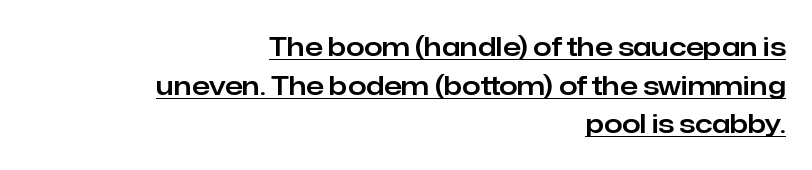
Q: Is the text italic (slanted)? A: No, it is upright.
Q: Is the text underlined? A: Yes.
Q: How is the paragraph aligned? A: Right-aligned.
Q: Is the spacing between letters normal or unusually wide? A: Normal.
Q: Is the spacing between lines tight, normal or loose? A: Normal.
